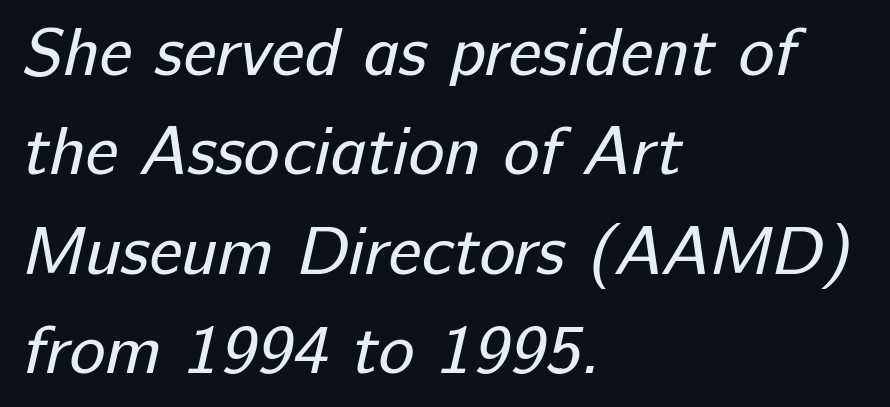
Q: Is the text bold? A: No.
Q: Is the typeface a serif or a sans-serif typeface? A: Sans-serif.
Q: Is the text underlined? A: No.
Q: How is the paragraph aligned? A: Left-aligned.
Q: Is the spacing between letters normal or unusually wide? A: Normal.
Q: Is the spacing between lines tight, normal or loose? A: Normal.
Q: Width (condensed, normal, or wide)? A: Normal.
Q: Stroke contrast? A: Low.
Q: x-height? A: Medium.
Q: Monospaced? A: No.
